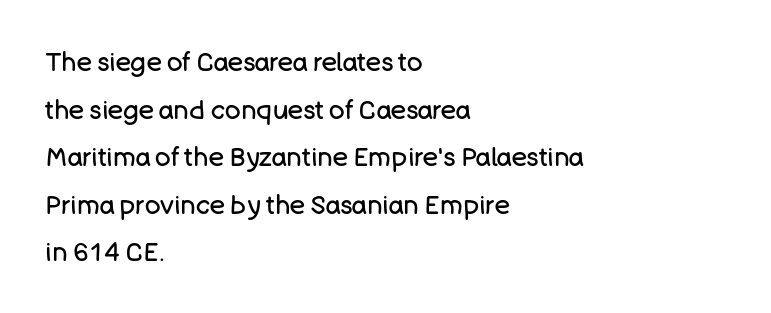
The image shows 26 px text type, upright; set left-aligned, line spacing 1.83x, normal letter spacing, not underlined.
